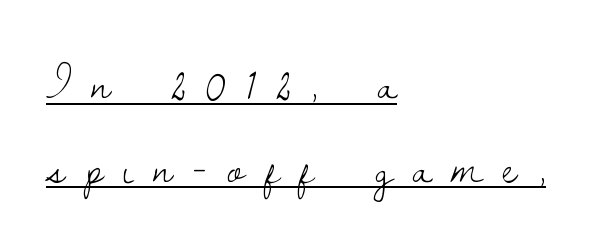
The typeface has the unassuming heft of standard copy or less. Note the varied advance widths — an 'i' is clearly narrower than an 'm'. The paragraph has a hard left edge and a soft right edge. To sum up the face: it has serifs.
